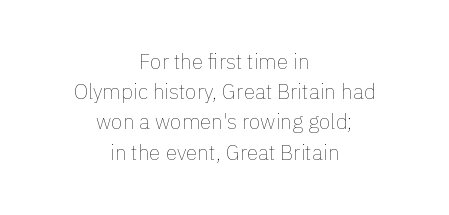
A bare baseline throughout the passage. Weight: in the light-to-regular range. This sample uses plain, unmodified letter spacing. The lettering holds an erect, upright posture throughout. Horizontally, the lines are justified to the midpoint only. Interline gaps are of average width in this sample.
